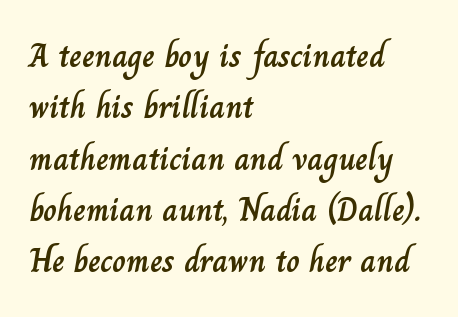
The image shows 34 px text type; set left-aligned, normal line spacing (1.51x), normal letter spacing, not underlined; low stroke contrast and a small x-height.
